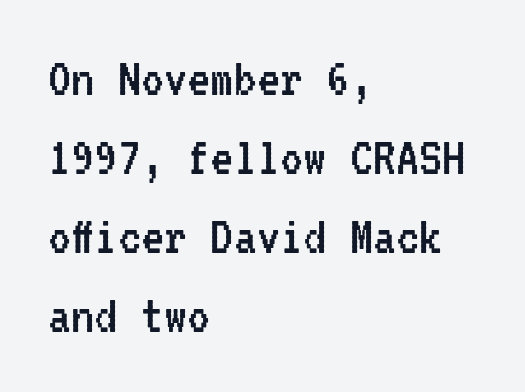
Q: Is the text bold? A: No.
Q: Is the text italic (slanted)? A: No, it is upright.
Q: Is the typeface a serif or a sans-serif typeface? A: Sans-serif.
Q: Is the text underlined? A: No.
Q: How is the paragraph aligned? A: Left-aligned.
Q: Is the spacing between letters normal or unusually wide? A: Normal.
Q: Is the spacing between lines tight, normal or loose? A: Normal.
Q: Width (condensed, normal, or wide)? A: Condensed.
Q: Stroke contrast? A: Low.
Q: x-height? A: Medium.
Q: Monospaced? A: Yes.
